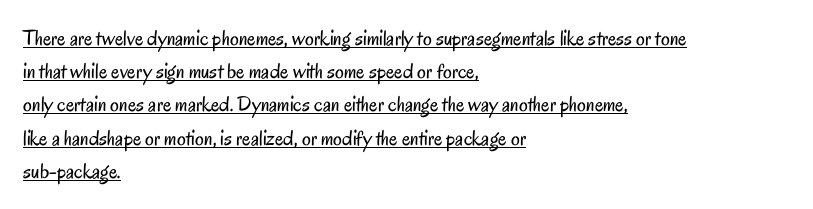
The image shows 22 px text type, upright; set left-aligned, normal line spacing (1.51x), normal letter spacing, underlined.
